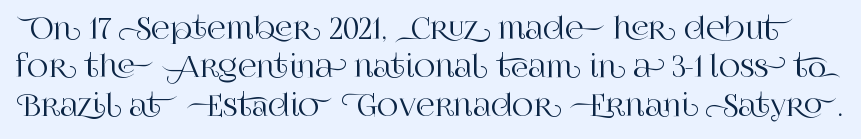
Q: Is the text italic (slanted)? A: No, it is upright.
Q: Is the typeface a serif or a sans-serif typeface? A: Serif.
Q: Is the text underlined? A: No.
Q: Is the spacing between letters normal or unusually wide? A: Normal.
Q: Is the spacing between lines tight, normal or loose? A: Normal.
Q: Width (condensed, normal, or wide)? A: Normal.
Q: Stroke contrast? A: High.
Q: x-height? A: Large.
Q: Monospaced? A: No.
